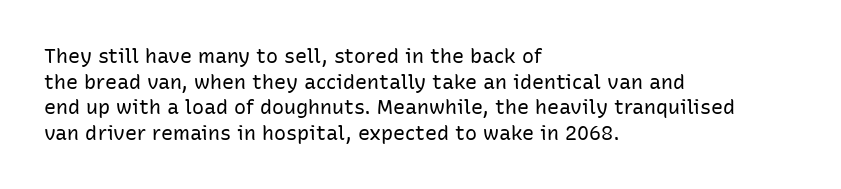
{"italic": "no", "bold": "no", "underline": "no", "align": "left", "line_spacing": "normal", "line_spacing_ratio": 1.28, "letter_spacing": "normal", "letter_spacing_em": 0.0, "glyph_px": 20}
